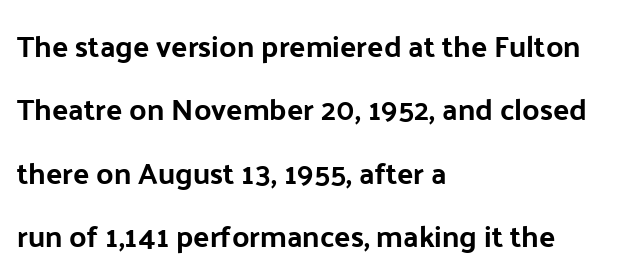
The image shows 30 px bold sans-serif type, upright; set left-aligned, loose line spacing (2.11x), normal letter spacing, not underlined; low stroke contrast and a medium x-height.
